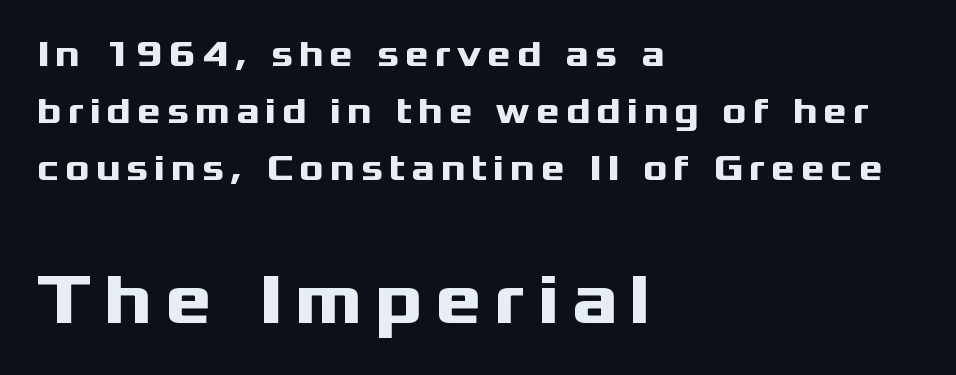
Serifs: no, the terminals of the letterforms are clean. If you drew a line through each stem, it would be perfectly vertical. Of the two passages, the one underneath uses the larger point size. Look at the stroke-to-counter ratio: heavy, a bold. The face used here is proportionally spaced, like ordinary book or web type. Reading down the block, your eye returns to a fixed left position each line.
